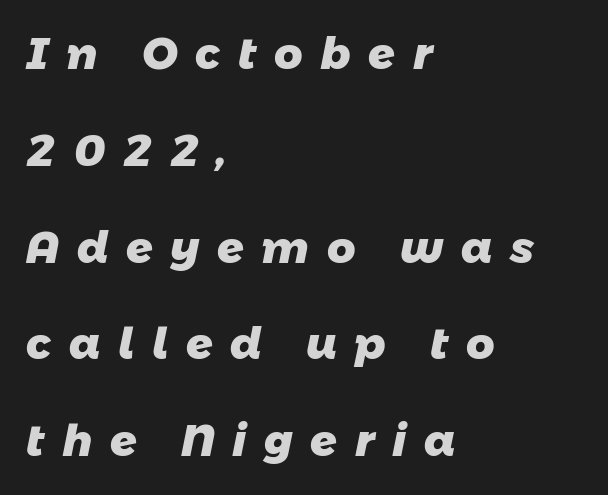
Whoever set this chose breathing room over compactness in the vertical rhythm. The foot of each line stays bare and open. The glyphs have the mass of a bold cut. Each letter's strokes conclude bluntly, with no projecting serifs. There is plenty of visible air inserted between adjacent glyphs. Left-aligned paragraph, ragged on the right.
